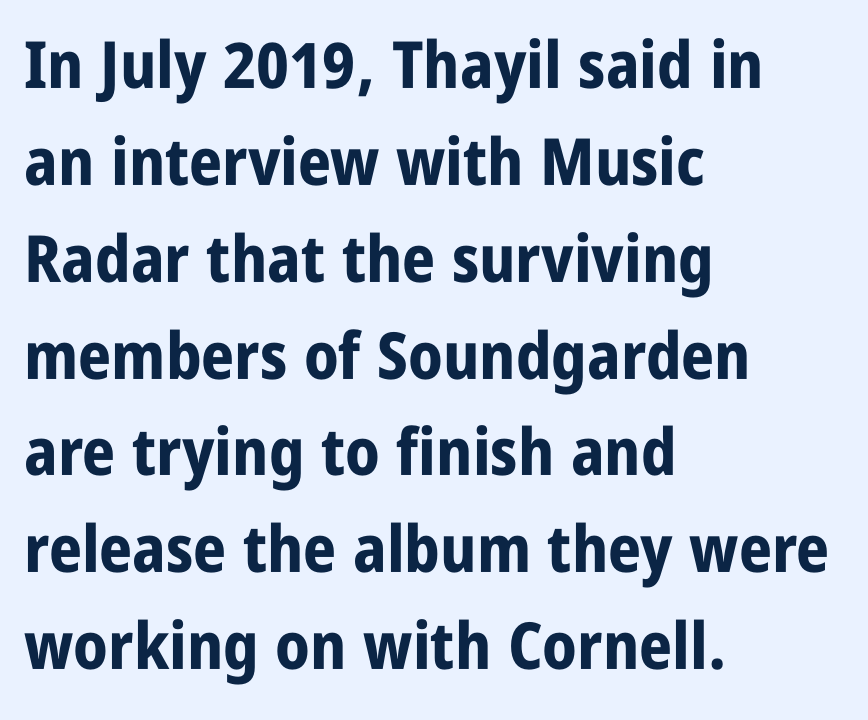
{"serif": "no", "italic": "no", "bold": "yes", "weight": "bold", "width": "condensed", "stroke_contrast": "low", "x_height": "large", "monospaced": "no", "underline": "no", "align": "left", "line_spacing": "normal", "line_spacing_ratio": 1.49, "letter_spacing": "normal", "letter_spacing_em": 0.0, "glyph_px": 65}
